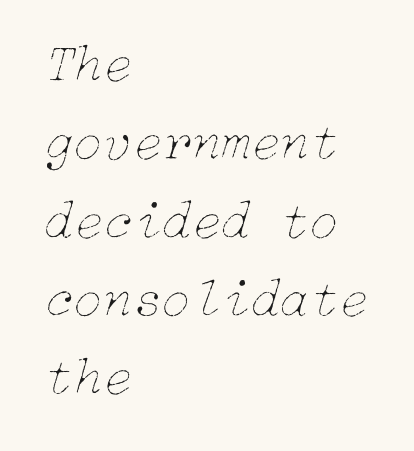
The image shows 54 px thin type, italic (leaning right); set left-aligned, normal line spacing (1.45x), normal letter spacing, not underlined; low stroke contrast and a medium x-height.
